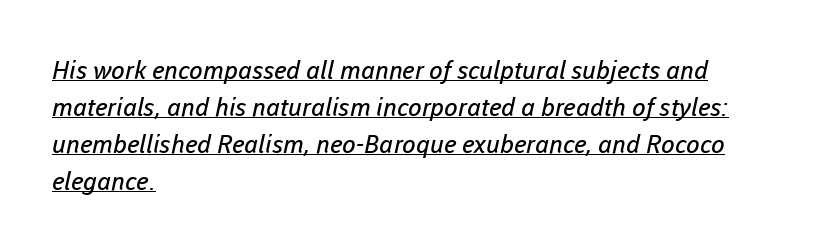
Q: Is the text bold? A: No.
Q: Is the text underlined? A: Yes.
Q: How is the paragraph aligned? A: Left-aligned.
Q: Is the spacing between letters normal or unusually wide? A: Normal.
Q: Is the spacing between lines tight, normal or loose? A: Normal.
